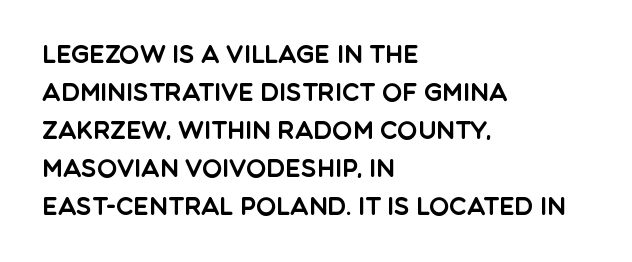
The specimen omits any rule beneath the text block's lines. Alignment: flush left. Italic? Not at all — the glyphs are vertical. The lines sit at an ordinary, default distance from one another. You could call the tracking neutral — neither tight nor loose.
